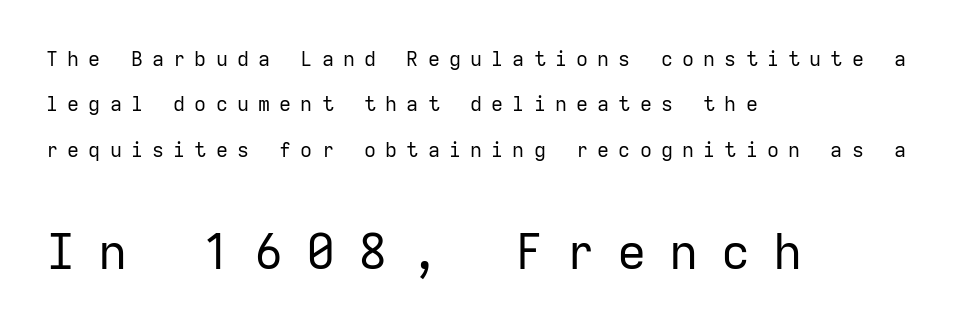
{"serif": "no", "italic": "no", "bold": "no", "weight": "regular", "width": "normal", "stroke_contrast": "low", "x_height": "medium", "monospaced": "yes", "underline": "no", "align": "left", "line_spacing": "loose", "line_spacing_ratio": 2.27, "letter_spacing": "wide", "letter_spacing_em": 0.46, "larger_block": "second", "size_ratio": 2.45, "glyph_px": 49}
